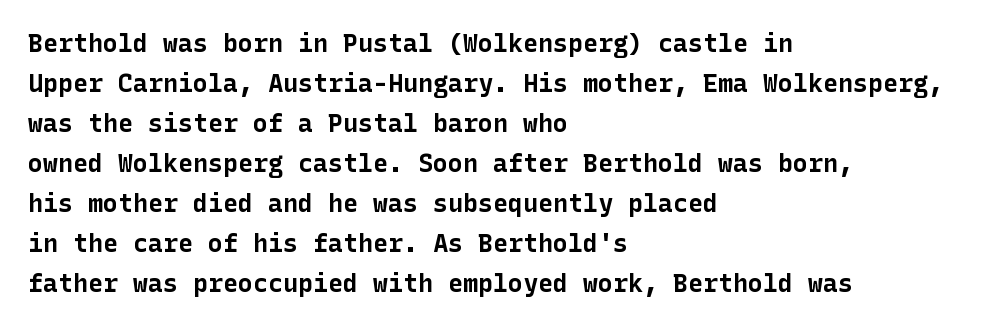
The image shows 25 px bold type, upright; set left-aligned, normal line spacing (1.6x), normal letter spacing, not underlined.
